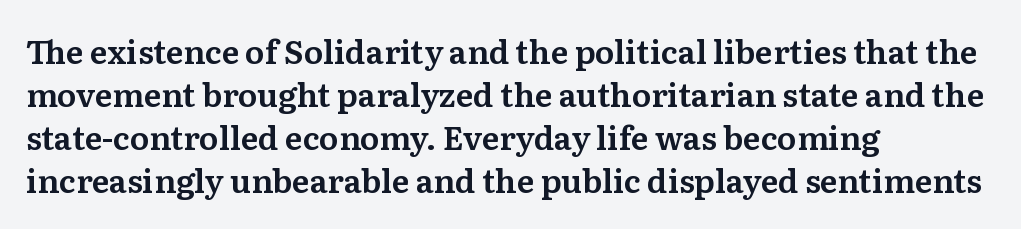
{"serif": "yes", "italic": "no", "width": "normal", "stroke_contrast": "medium", "x_height": "medium", "monospaced": "no", "underline": "no", "align": "left", "line_spacing": "normal", "line_spacing_ratio": 1.34, "letter_spacing": "normal", "letter_spacing_em": 0.0, "glyph_px": 32}
